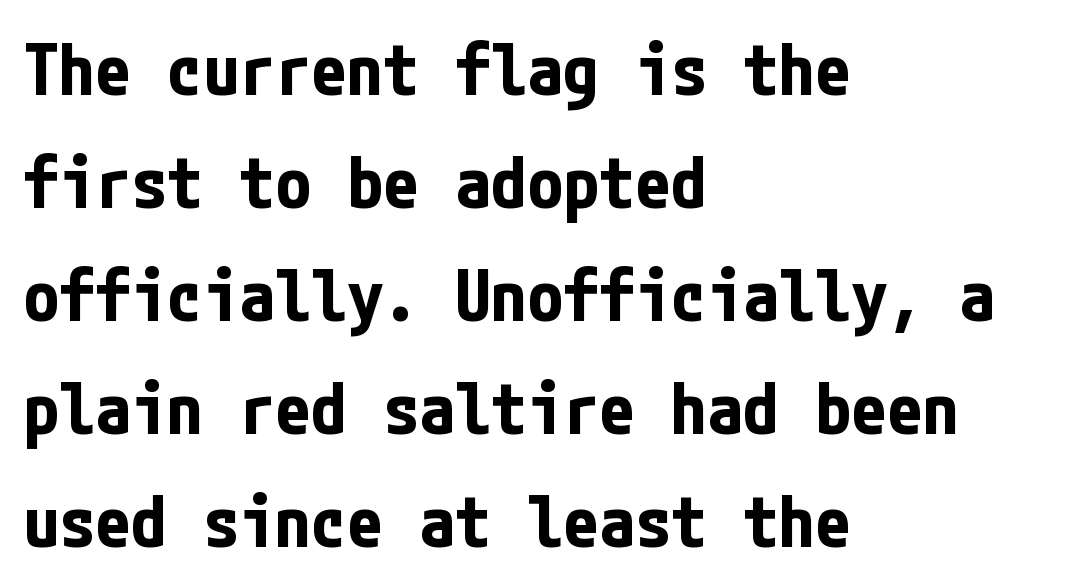
Summary of vertical rhythm: regular, with standard interline spacing. Observe the ordinary spacing: letters are neighbours, not strangers. Descenders hang freely into open space. Designer's note — italics off, roman on. Typographically, this falls in the sans-serif category.
